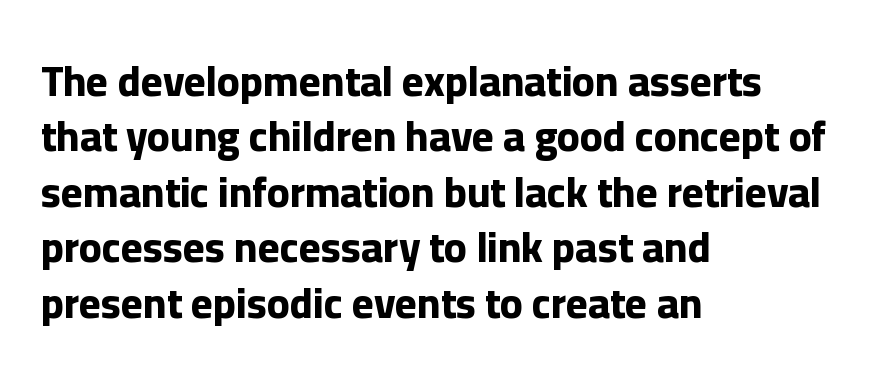
The glyphs are unaccompanied by any horizontal stroke below them. Honestly, the row spacing looks completely unremarkable. Layout note: lines flush left. This sample uses a sans-serif face. A typesetter would call this zero additional tracking.
